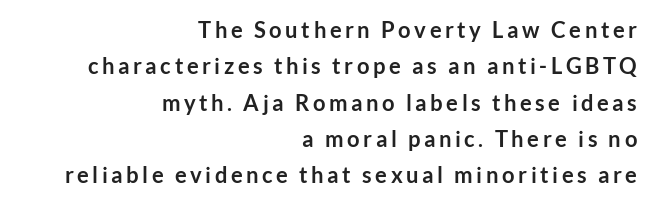
Descender tails drop into unmarked territory. Look at the stroke-to-counter ratio: heavy, a bold. This sample is right-justified, so line beginnings fall wherever the words allow. Interline gaps are of average width in this sample.
